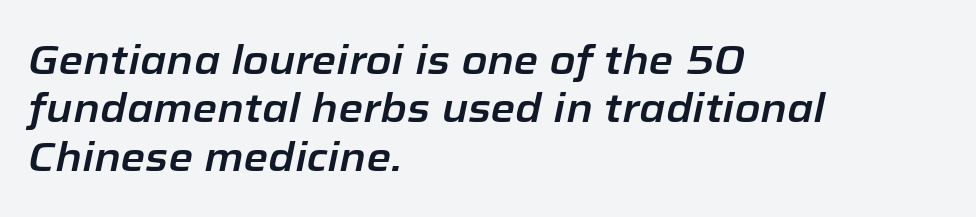
{"italic": "yes", "lean": "right", "slant_degrees": 12, "width": "normal", "stroke_contrast": "low", "x_height": "medium", "monospaced": "no", "underline": "no", "align": "left", "line_spacing_ratio": 1.21, "letter_spacing": "normal", "letter_spacing_em": 0.0, "glyph_px": 40}
